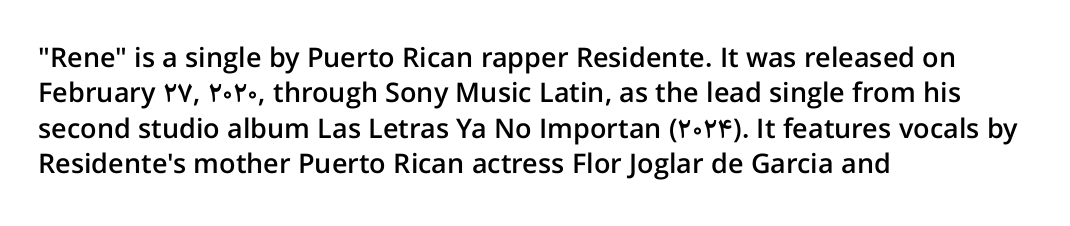
Nobody drew a line under any word here. In terms of leading, this rendering sits right in the middle. Typographic density is moderately raised because the face is semibold. Standard letterfit; no display-style spreading of the glyphs. The text block is weighted toward the left margin, trailing off unevenly rightward. The lettering stays uniformly vertical, giving the passage a roman look.
